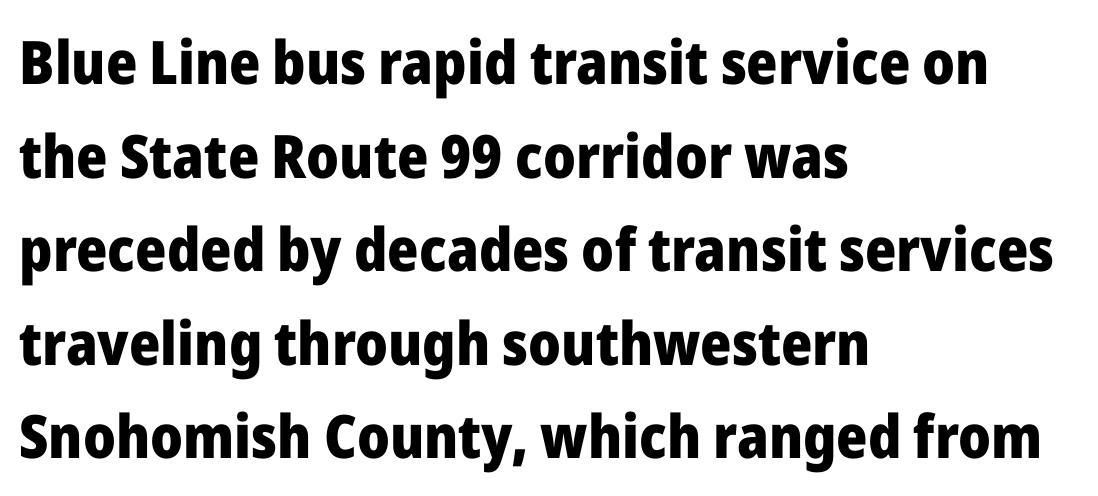
{"serif": "no", "italic": "no", "bold": "yes", "weight": "heavy", "width": "normal", "stroke_contrast": "low", "x_height": "medium", "monospaced": "no", "underline": "no", "align": "left", "line_spacing": "normal", "line_spacing_ratio": 1.56, "letter_spacing": "normal", "letter_spacing_em": 0.0, "glyph_px": 60}
